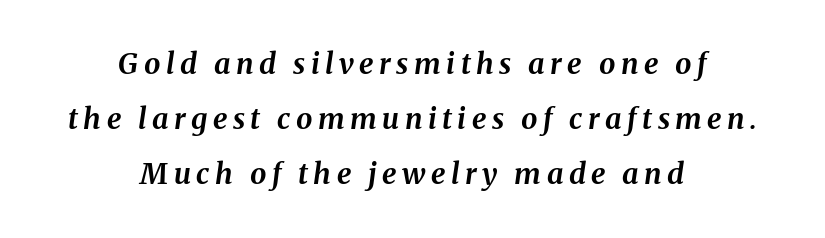
How heavy is the stroke? Heavy — this is a bold. The lines are quadded center. Each letter keeps its own natural width here, so spacing adapts to shape. Anything drawn beneath the words? Only blank space. The rendering applies a slant to the glyphs. What's the leading like? Stretched, with rows far apart.
